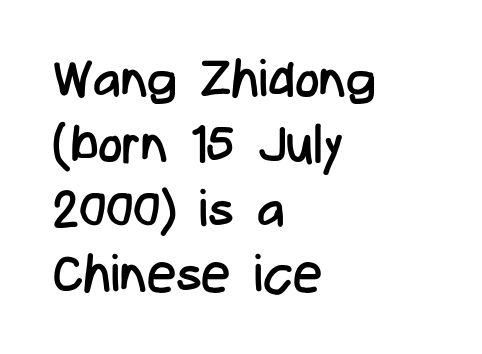
Q: Is the text bold? A: No.
Q: Is the text italic (slanted)? A: No, it is upright.
Q: Is the typeface a serif or a sans-serif typeface? A: Sans-serif.
Q: Is the text underlined? A: No.
Q: How is the paragraph aligned? A: Left-aligned.
Q: Is the spacing between letters normal or unusually wide? A: Normal.
Q: Is the spacing between lines tight, normal or loose? A: Normal.
Q: Width (condensed, normal, or wide)? A: Condensed.
Q: Stroke contrast? A: Low.
Q: x-height? A: Medium.
Q: Monospaced? A: No.
